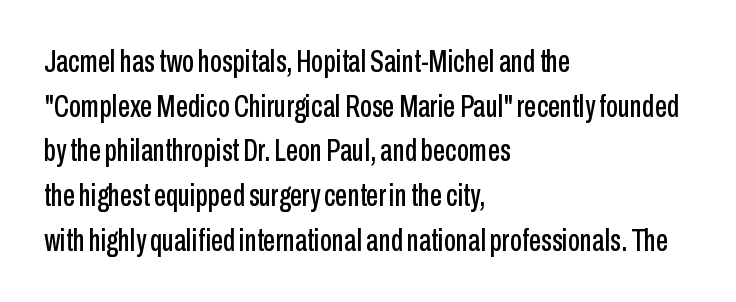
Q: Is the text italic (slanted)? A: No, it is upright.
Q: Is the typeface a serif or a sans-serif typeface? A: Sans-serif.
Q: Is the text underlined? A: No.
Q: How is the paragraph aligned? A: Left-aligned.
Q: Is the spacing between letters normal or unusually wide? A: Normal.
Q: Is the spacing between lines tight, normal or loose? A: Normal.
Q: Width (condensed, normal, or wide)? A: Condensed.
Q: Stroke contrast? A: Low.
Q: x-height? A: Medium.
Q: Monospaced? A: No.
